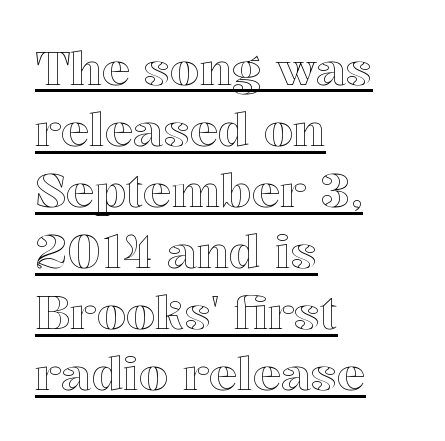
{"italic": "no", "width": "normal", "x_height": "medium", "monospaced": "no", "underline": "yes", "align": "left", "line_spacing": "normal", "line_spacing_ratio": 1.3, "letter_spacing": "normal", "letter_spacing_em": 0.0, "glyph_px": 47}
